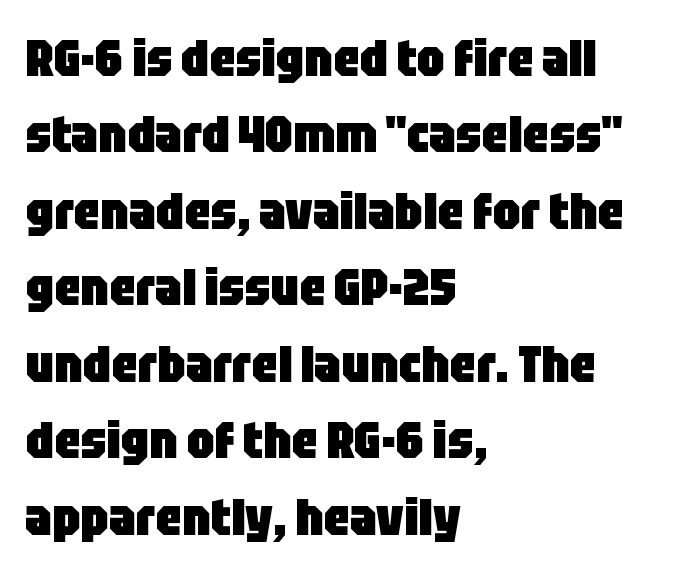
{"serif": "no", "italic": "no", "bold": "yes", "weight": "heavy", "width": "condensed", "stroke_contrast": "low", "x_height": "large", "monospaced": "no", "underline": "no", "align": "left", "line_spacing": "normal", "line_spacing_ratio": 1.5, "letter_spacing": "normal", "letter_spacing_em": 0.0, "glyph_px": 51}
